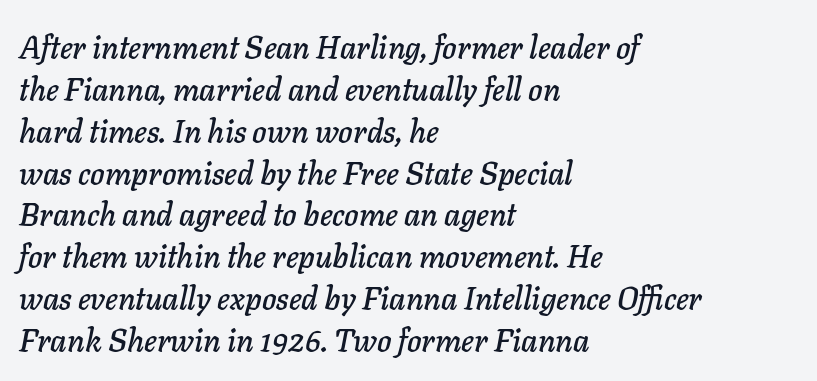
Q: Is the text italic (slanted)? A: Yes, it leans right by about 11 degrees.
Q: Is the text underlined? A: No.
Q: How is the paragraph aligned? A: Left-aligned.
Q: Is the spacing between letters normal or unusually wide? A: Normal.
Q: Is the spacing between lines tight, normal or loose? A: Normal.
Q: Width (condensed, normal, or wide)? A: Normal.
Q: Stroke contrast? A: Low.
Q: x-height? A: Medium.
Q: Monospaced? A: No.
